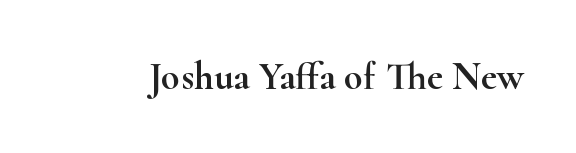
Q: Is the text italic (slanted)? A: No, it is upright.
Q: Is the typeface a serif or a sans-serif typeface? A: Serif.
Q: Is the text underlined? A: No.
Q: Is the spacing between letters normal or unusually wide? A: Normal.
Q: Width (condensed, normal, or wide)? A: Wide.
Q: Stroke contrast? A: High.
Q: x-height? A: Small.
Q: Monospaced? A: No.
